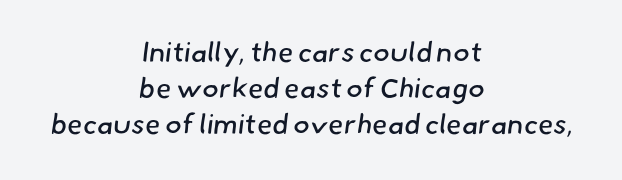
The image shows 28 px regular-weight sans-serif type; set centered, normal line spacing (1.29x), normal letter spacing, not underlined; low stroke contrast and a small x-height.
